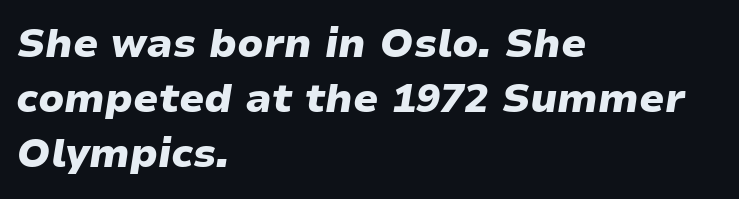
Q: Is the text bold? A: Yes.
Q: Is the text italic (slanted)? A: Yes, it leans right by about 9 degrees.
Q: Is the text underlined? A: No.
Q: How is the paragraph aligned? A: Left-aligned.
Q: Is the spacing between letters normal or unusually wide? A: Normal.
Q: Is the spacing between lines tight, normal or loose? A: Normal.
Q: Width (condensed, normal, or wide)? A: Wide.
Q: Stroke contrast? A: Low.
Q: x-height? A: Medium.
Q: Monospaced? A: No.
